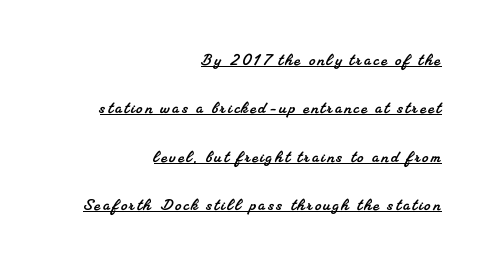
{"underline": "yes", "align": "right", "line_spacing": "loose", "line_spacing_ratio": 2.42, "glyph_px": 20}
